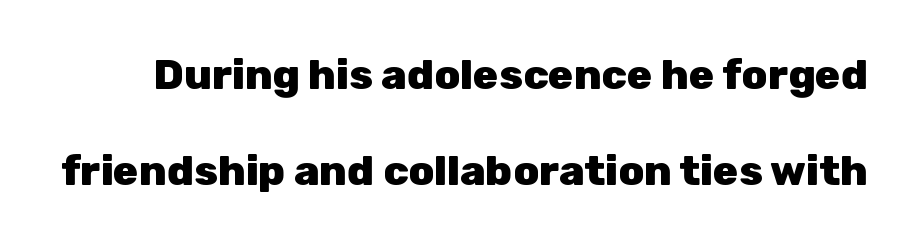
{"serif": "no", "italic": "no", "bold": "yes", "weight": "heavy", "width": "normal", "stroke_contrast": "low", "x_height": "medium", "monospaced": "no", "underline": "no", "line_spacing": "loose", "line_spacing_ratio": 2.28, "letter_spacing": "normal", "letter_spacing_em": 0.0, "glyph_px": 42}
